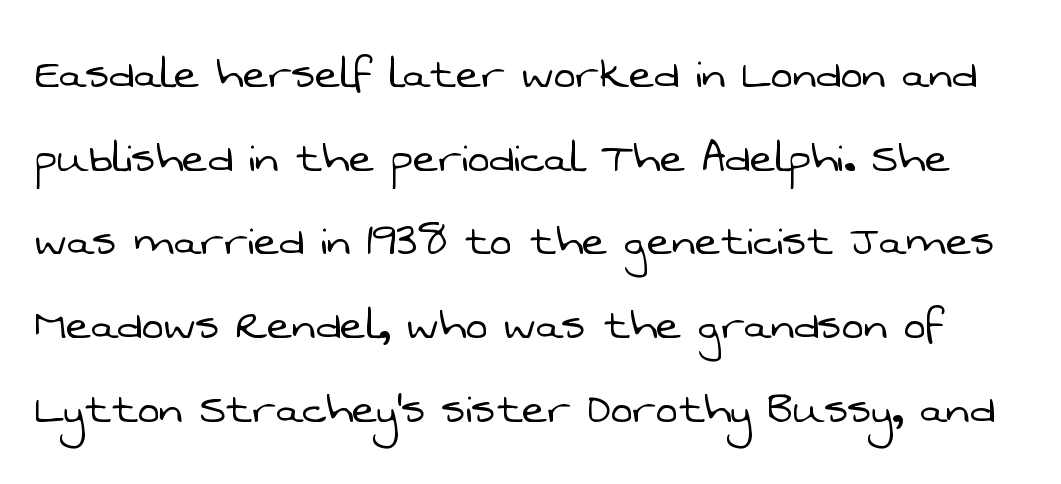
Q: Is the text bold? A: No.
Q: Is the typeface a serif or a sans-serif typeface? A: Sans-serif.
Q: Is the text underlined? A: No.
Q: Is the spacing between letters normal or unusually wide? A: Normal.
Q: Is the spacing between lines tight, normal or loose? A: Normal.
Q: Width (condensed, normal, or wide)? A: Normal.
Q: Stroke contrast? A: Low.
Q: x-height? A: Medium.
Q: Monospaced? A: No.
